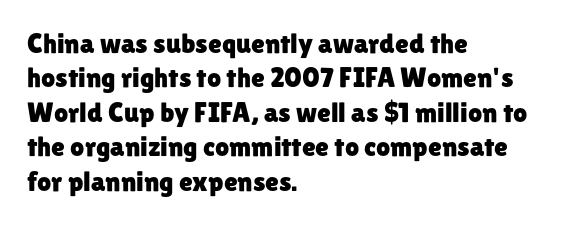
{"serif": "no", "italic": "no", "width": "normal", "stroke_contrast": "low", "x_height": "medium", "monospaced": "no", "underline": "no", "align": "left", "line_spacing_ratio": 1.23, "letter_spacing": "normal", "letter_spacing_em": 0.0, "glyph_px": 28}
